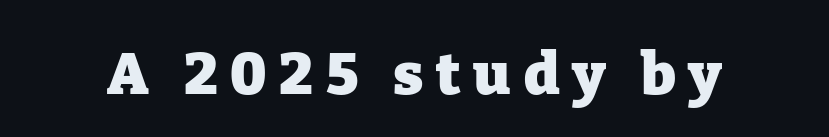
{"serif": "yes", "italic": "no", "bold": "yes", "weight": "heavy", "width": "normal", "stroke_contrast": "low", "x_height": "medium", "monospaced": "no", "underline": "no", "letter_spacing": "wide", "letter_spacing_em": 0.22, "glyph_px": 58}
